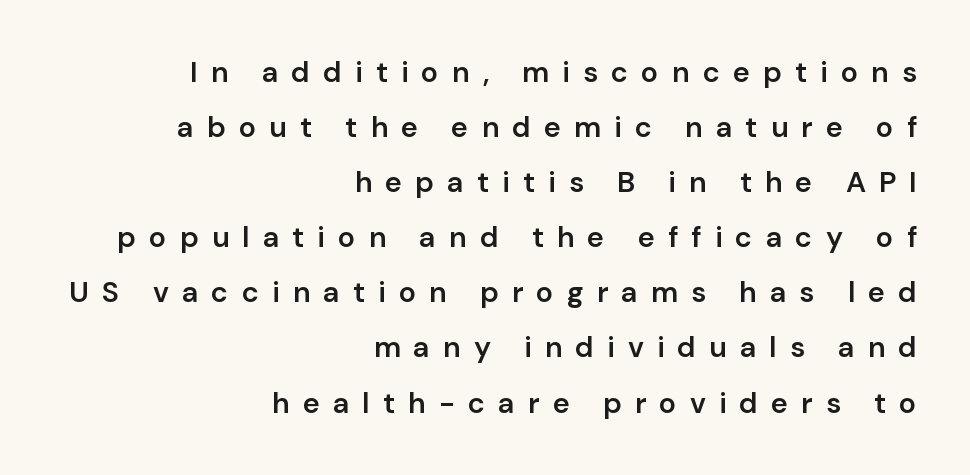
Q: Is the text bold? A: Semi-bold.
Q: Is the text italic (slanted)? A: No, it is upright.
Q: Is the typeface a serif or a sans-serif typeface? A: Sans-serif.
Q: Is the text underlined? A: No.
Q: How is the paragraph aligned? A: Right-aligned.
Q: Is the spacing between letters normal or unusually wide? A: Unusually wide.
Q: Is the spacing between lines tight, normal or loose? A: Loose.
Q: Width (condensed, normal, or wide)? A: Normal.
Q: Stroke contrast? A: Low.
Q: x-height? A: Medium.
Q: Monospaced? A: No.
